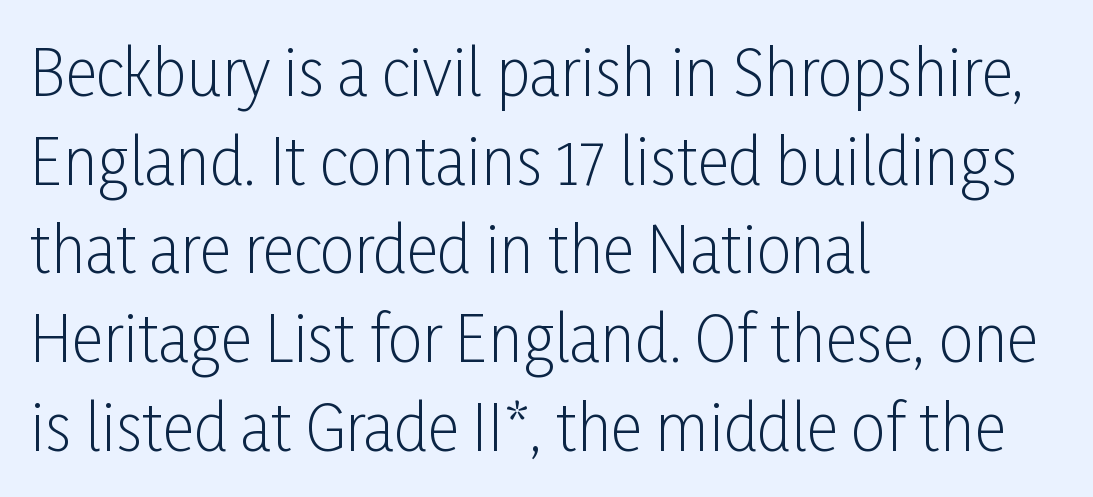
Characters remain perfectly vertical along every line. Any mark beneath the type? The region is blank. Stems and bowls with no extra thickness — not bold. In terms of letterspacing, this is plain default setting.
